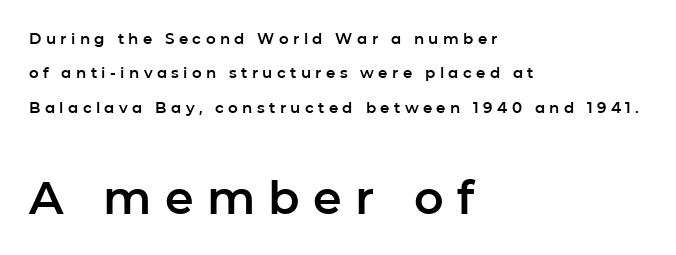
Q: Is the text italic (slanted)? A: No, it is upright.
Q: Is the typeface a serif or a sans-serif typeface? A: Sans-serif.
Q: Is the text underlined? A: No.
Q: How is the paragraph aligned? A: Left-aligned.
Q: Is the spacing between letters normal or unusually wide? A: Unusually wide.
Q: Is the spacing between lines tight, normal or loose? A: Loose.
Q: Which block of text is set in a larger size, the first (top) or the second (bottom)? A: The second (bottom) one.
Q: Width (condensed, normal, or wide)? A: Normal.
Q: Stroke contrast? A: Low.
Q: x-height? A: Medium.
Q: Monospaced? A: No.
